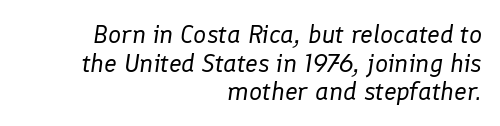
Q: Is the text bold? A: No.
Q: Is the text italic (slanted)? A: Yes, it leans right by about 8 degrees.
Q: Is the text underlined? A: No.
Q: How is the paragraph aligned? A: Right-aligned.
Q: Is the spacing between letters normal or unusually wide? A: Normal.
Q: Is the spacing between lines tight, normal or loose? A: Tight.
